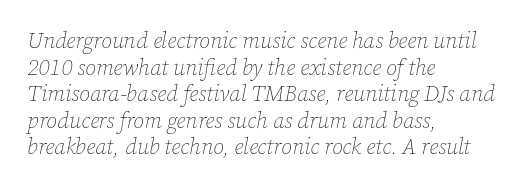
{"italic": "yes", "lean": "right", "slant_degrees": 12, "bold": "no", "underline": "no", "align": "left", "line_spacing_ratio": 1.21, "letter_spacing": "normal", "letter_spacing_em": 0.0, "glyph_px": 22}
